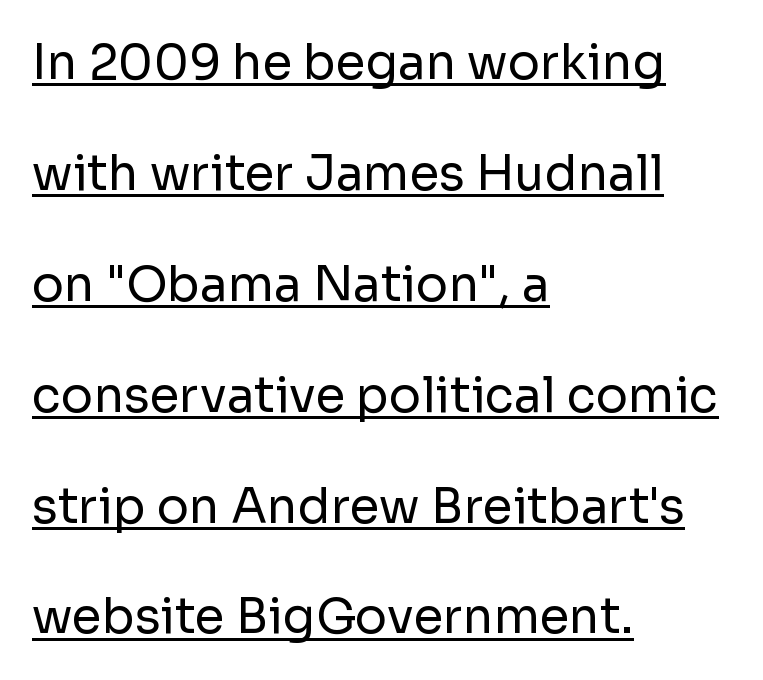
Q: Is the text bold? A: No.
Q: Is the text italic (slanted)? A: No, it is upright.
Q: Is the typeface a serif or a sans-serif typeface? A: Sans-serif.
Q: Is the text underlined? A: Yes.
Q: How is the paragraph aligned? A: Left-aligned.
Q: Is the spacing between letters normal or unusually wide? A: Normal.
Q: Is the spacing between lines tight, normal or loose? A: Loose.
Q: Width (condensed, normal, or wide)? A: Normal.
Q: Stroke contrast? A: Low.
Q: x-height? A: Medium.
Q: Monospaced? A: No.
